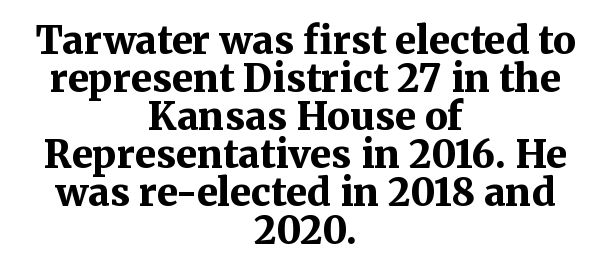
Q: Is the text bold? A: Yes.
Q: Is the text italic (slanted)? A: No, it is upright.
Q: Is the typeface a serif or a sans-serif typeface? A: Serif.
Q: Is the text underlined? A: No.
Q: How is the paragraph aligned? A: Centered.
Q: Is the spacing between letters normal or unusually wide? A: Normal.
Q: Is the spacing between lines tight, normal or loose? A: Tight.
Q: Width (condensed, normal, or wide)? A: Normal.
Q: Stroke contrast? A: Medium.
Q: x-height? A: Medium.
Q: Monospaced? A: No.
